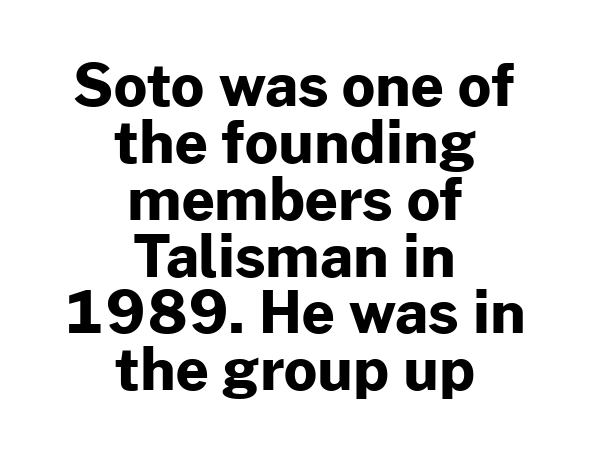
{"serif": "no", "italic": "no", "bold": "yes", "weight": "bold", "width": "normal", "stroke_contrast": "low", "x_height": "medium", "monospaced": "no", "underline": "no", "align": "center", "line_spacing": "tight", "line_spacing_ratio": 0.98, "letter_spacing": "normal", "letter_spacing_em": 0.0, "glyph_px": 58}
